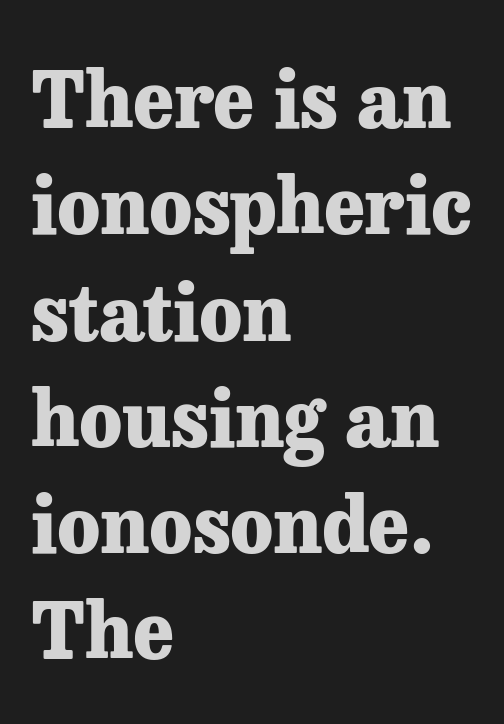
The image shows 77 px heavy serif type, upright; set left-aligned, normal line spacing (1.38x), normal letter spacing, not underlined; low stroke contrast and a medium x-height.
